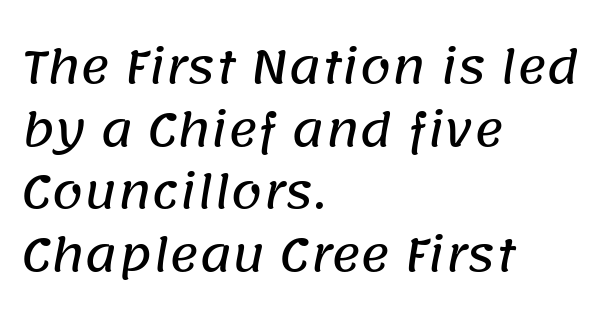
Q: Is the typeface a serif or a sans-serif typeface? A: Sans-serif.
Q: Is the text underlined? A: No.
Q: How is the paragraph aligned? A: Left-aligned.
Q: Is the spacing between letters normal or unusually wide? A: Normal.
Q: Is the spacing between lines tight, normal or loose? A: Normal.
Q: Width (condensed, normal, or wide)? A: Normal.
Q: Stroke contrast? A: Low.
Q: x-height? A: Large.
Q: Monospaced? A: No.
